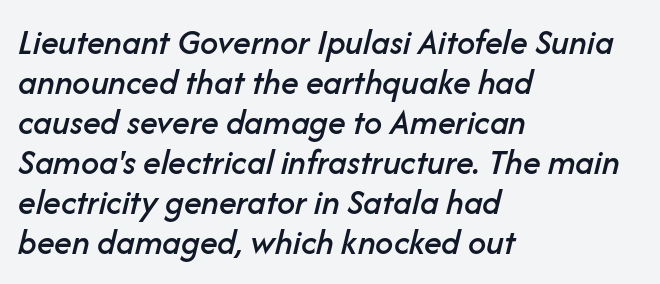
Q: Is the text italic (slanted)? A: Yes, it leans right by about 14 degrees.
Q: Is the text underlined? A: No.
Q: How is the paragraph aligned? A: Left-aligned.
Q: Is the spacing between letters normal or unusually wide? A: Normal.
Q: Is the spacing between lines tight, normal or loose? A: Tight.
Q: Width (condensed, normal, or wide)? A: Normal.
Q: Stroke contrast? A: Low.
Q: x-height? A: Medium.
Q: Monospaced? A: No.
